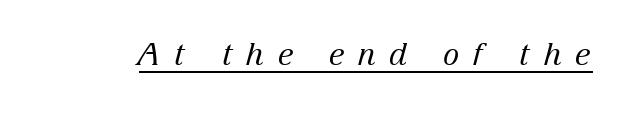
Stems here are at most as thick as an everyday book face. Between one letter and the next there's a generous, obvious gap. You can see a thin bar hugging the bottom of the glyphs. The font family rendered here belongs to the serif group. If you drew a line through each stem, it would be angled. Spacing verdict: proportional, widths tailored to each character.
